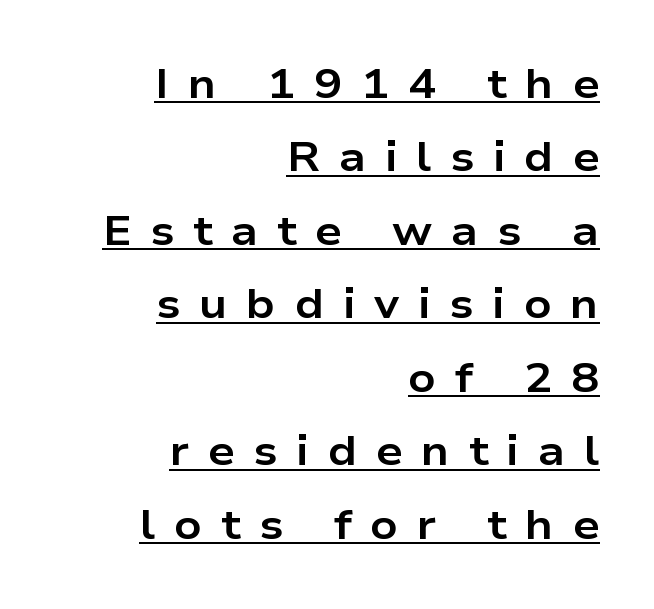
{"serif": "no", "italic": "no", "bold": "yes", "weight": "bold", "width": "wide", "stroke_contrast": "low", "x_height": "medium", "monospaced": "no", "underline": "yes", "align": "right", "line_spacing_ratio": 1.75, "letter_spacing": "wide", "letter_spacing_em": 0.45, "glyph_px": 42}
